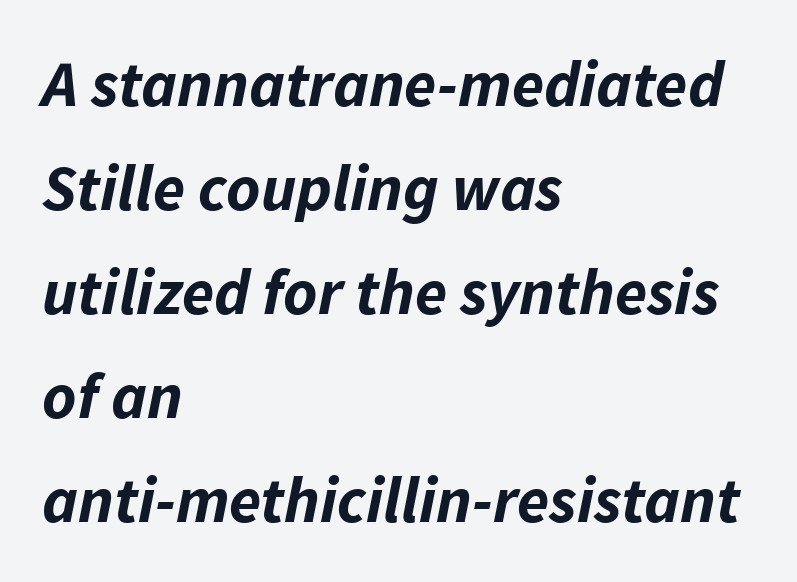
The image shows 65 px bold type, italic (leaning right); set left-aligned, normal line spacing (1.6x), normal letter spacing, not underlined; low stroke contrast and a medium x-height.
